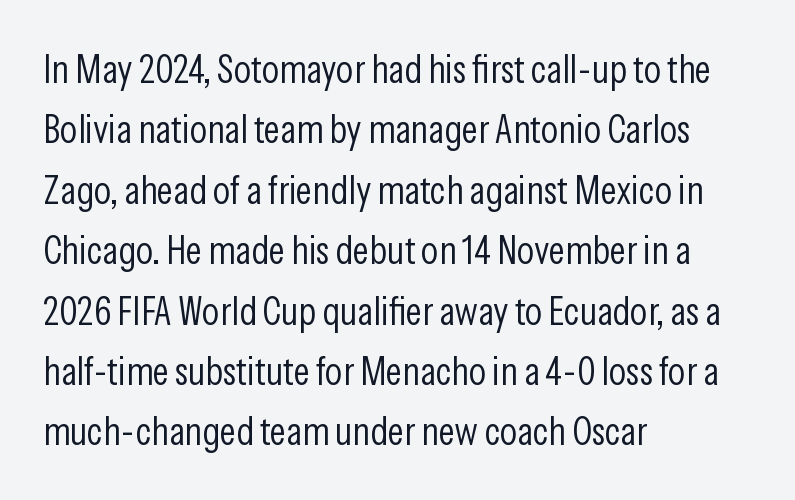
The image shows 40 px light, condensed sans-serif type, upright; set left-aligned, normal line spacing (1.51x), normal letter spacing, not underlined; low stroke contrast and a medium x-height.
